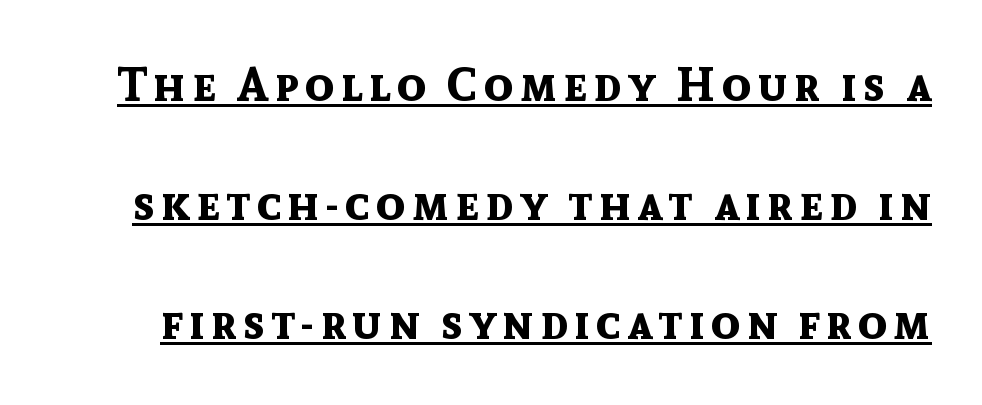
{"serif": "no", "italic": "no", "bold": "yes", "weight": "bold", "width": "normal", "x_height": "medium", "monospaced": "no", "underline": "yes", "line_spacing": "loose", "line_spacing_ratio": 2.48, "glyph_px": 48}
